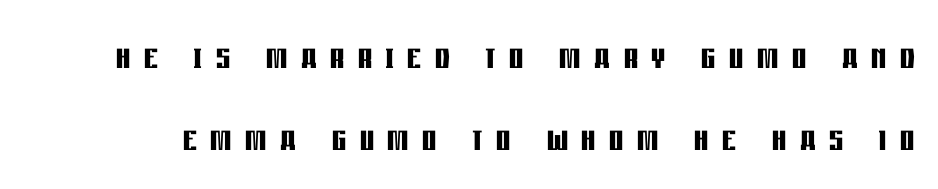
Each word looks stretched out because of the extra space between its letters. These lines are rendered in a variable-pitch font. What weight is shown? A full bold with thick strokes. In terms of letterform style, serifs are entirely absent. Tall strokes in this sample are plumb rather than angled. Nobody drew a line under any word here.
